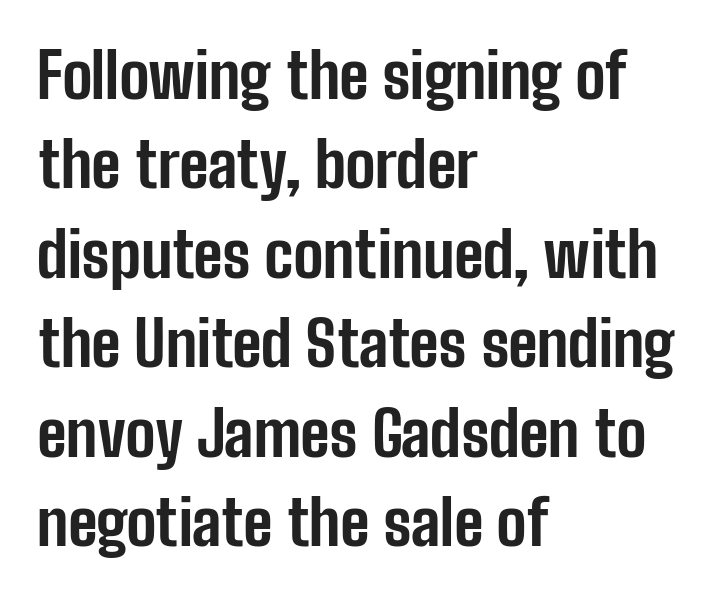
These words are printed bold, with thick strokes throughout. Nobody drew a line under any word here. Proportional: the letters do not fall into vertical columns. You can tell it's not italic because the verticals are truly vertical.
